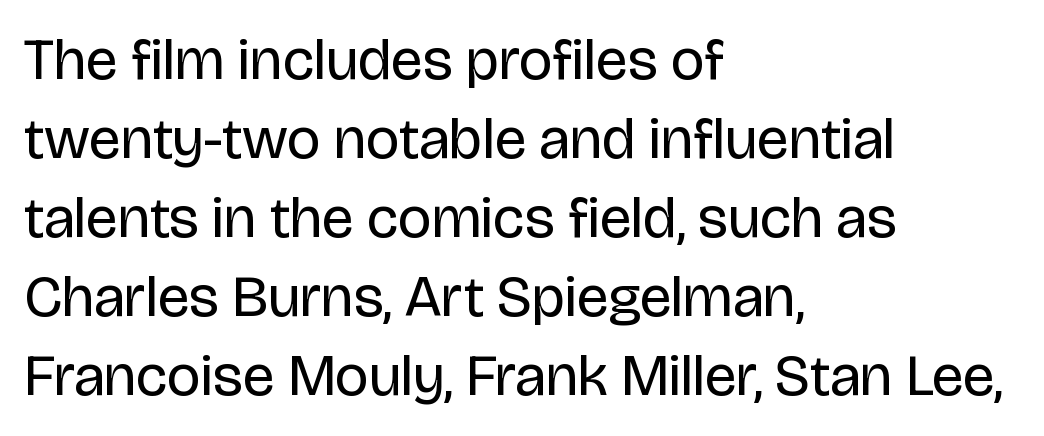
{"serif": "no", "italic": "no", "bold": "no", "weight": "regular", "width": "normal", "stroke_contrast": "low", "x_height": "large", "monospaced": "no", "underline": "no", "align": "left", "line_spacing": "normal", "line_spacing_ratio": 1.34, "letter_spacing": "normal", "letter_spacing_em": 0.0, "glyph_px": 59}
